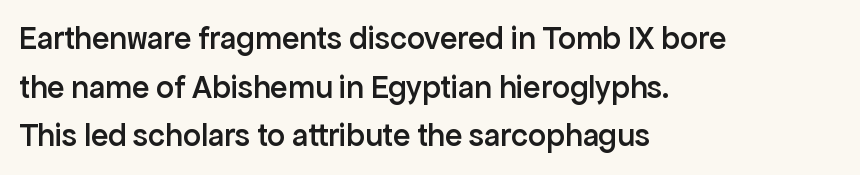
Q: Is the text bold? A: Semi-bold.
Q: Is the text italic (slanted)? A: No, it is upright.
Q: Is the typeface a serif or a sans-serif typeface? A: Sans-serif.
Q: Is the text underlined? A: No.
Q: How is the paragraph aligned? A: Left-aligned.
Q: Is the spacing between letters normal or unusually wide? A: Normal.
Q: Is the spacing between lines tight, normal or loose? A: Normal.
Q: Width (condensed, normal, or wide)? A: Normal.
Q: Stroke contrast? A: Low.
Q: x-height? A: Medium.
Q: Monospaced? A: No.
